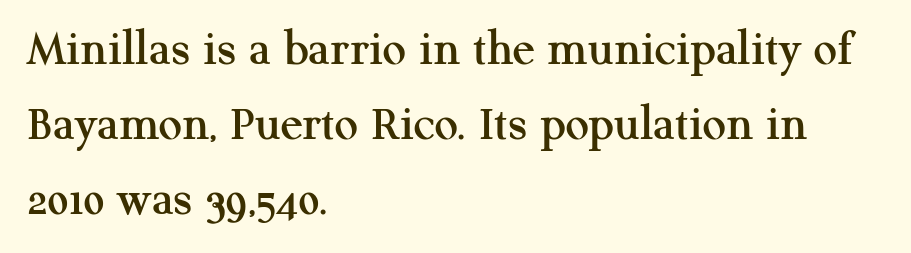
Q: Is the text italic (slanted)? A: No, it is upright.
Q: Is the typeface a serif or a sans-serif typeface? A: Serif.
Q: Is the text underlined? A: No.
Q: How is the paragraph aligned? A: Left-aligned.
Q: Is the spacing between letters normal or unusually wide? A: Normal.
Q: Is the spacing between lines tight, normal or loose? A: Normal.
Q: Width (condensed, normal, or wide)? A: Normal.
Q: Stroke contrast? A: Medium.
Q: x-height? A: Medium.
Q: Monospaced? A: No.
